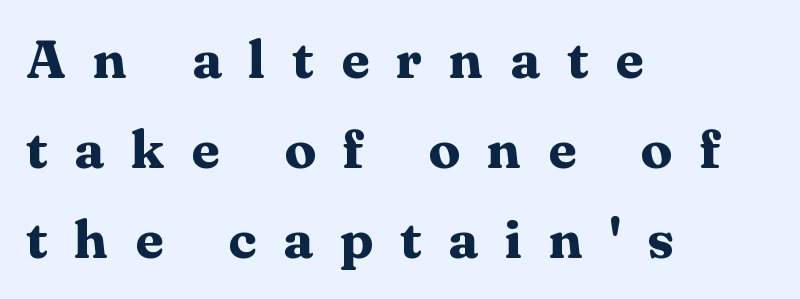
Q: Is the text bold? A: Yes.
Q: Is the text italic (slanted)? A: No, it is upright.
Q: Is the typeface a serif or a sans-serif typeface? A: Serif.
Q: Is the text underlined? A: No.
Q: How is the paragraph aligned? A: Left-aligned.
Q: Is the spacing between letters normal or unusually wide? A: Unusually wide.
Q: Is the spacing between lines tight, normal or loose? A: Normal.
Q: Width (condensed, normal, or wide)? A: Wide.
Q: Stroke contrast? A: Medium.
Q: x-height? A: Medium.
Q: Monospaced? A: No.
